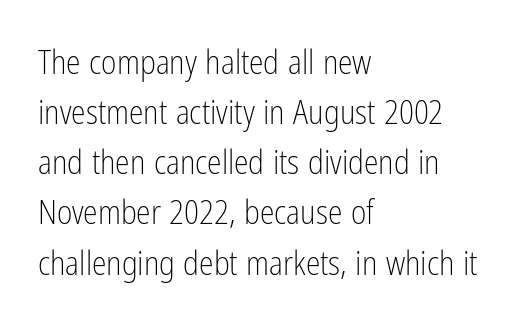
{"serif": "no", "italic": "no", "bold": "no", "weight": "light", "width": "condensed", "stroke_contrast": "low", "x_height": "medium", "monospaced": "no", "underline": "no", "align": "left", "line_spacing": "normal", "line_spacing_ratio": 1.52, "letter_spacing": "normal", "letter_spacing_em": 0.0, "glyph_px": 33}
